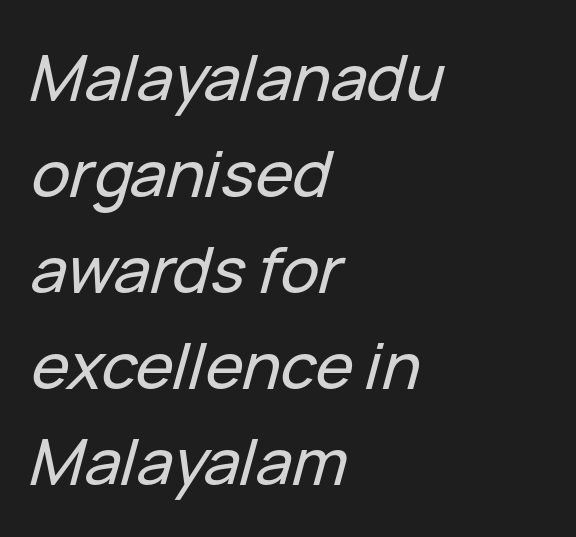
The whole block is typeset with a tilt. Compared with typical body copy, the letter spacing here is the same. Varying glyph widths throughout — classic text-font behaviour. No word sits above an underline. In CSS terms this would be text-align: left.
